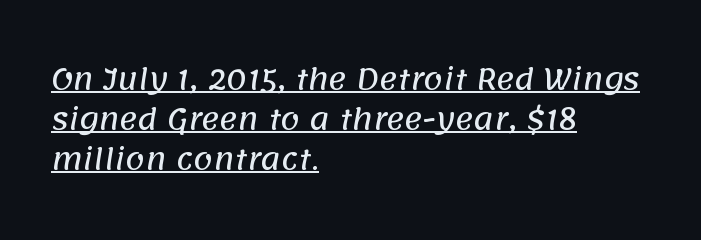
The image shows 28 px sans-serif type; set left-aligned, normal line spacing (1.43x), normal letter spacing, underlined; low stroke contrast and a large x-height.
